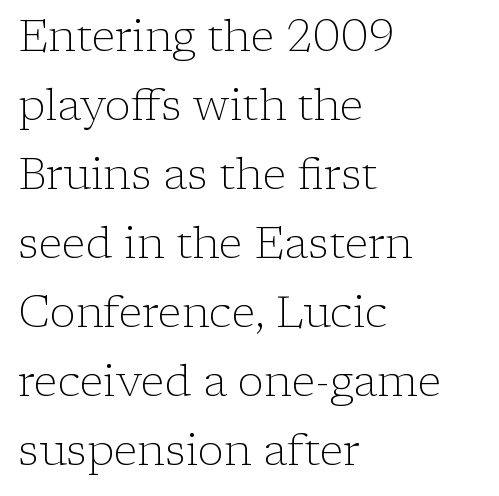
Q: Is the text bold? A: No.
Q: Is the text italic (slanted)? A: No, it is upright.
Q: Is the typeface a serif or a sans-serif typeface? A: Serif.
Q: Is the text underlined? A: No.
Q: How is the paragraph aligned? A: Left-aligned.
Q: Is the spacing between letters normal or unusually wide? A: Normal.
Q: Is the spacing between lines tight, normal or loose? A: Normal.
Q: Width (condensed, normal, or wide)? A: Normal.
Q: Stroke contrast? A: Low.
Q: x-height? A: Medium.
Q: Monospaced? A: No.
